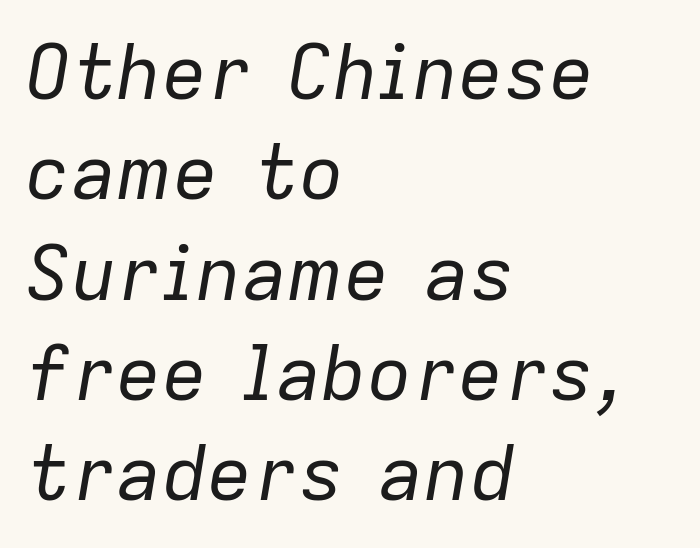
The designer left line spacing at the default. The face looks like a standard text weight, possibly lighter. Beneath every word, the page is bare. The passage shown is typed in a proportional face where columns would drift. There's an unmistakable incline to the writing here. The line texture is even and compact thanks to regular tracking.
